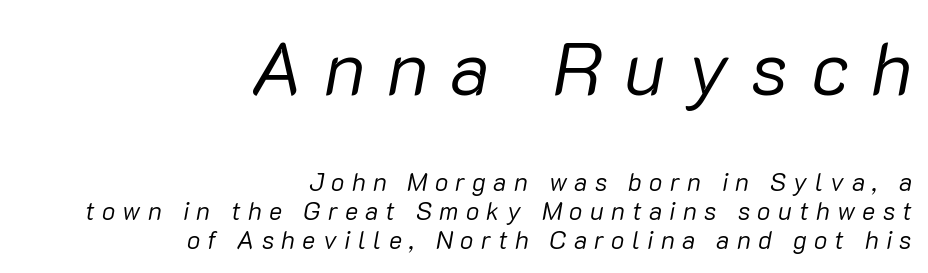
Q: Is the text bold? A: No.
Q: Is the text italic (slanted)? A: Yes, it leans right by about 10 degrees.
Q: Is the text underlined? A: No.
Q: How is the paragraph aligned? A: Right-aligned.
Q: Is the spacing between letters normal or unusually wide? A: Unusually wide.
Q: Which block of text is set in a larger size, the first (top) or the second (bottom)? A: The first (top) one.
Q: Width (condensed, normal, or wide)? A: Normal.
Q: Stroke contrast? A: Low.
Q: x-height? A: Medium.
Q: Monospaced? A: No.
